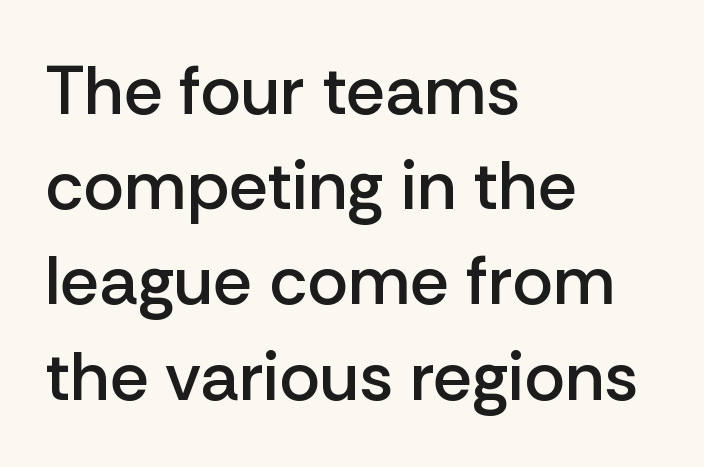
Q: Is the text bold? A: Semi-bold.
Q: Is the text italic (slanted)? A: No, it is upright.
Q: Is the typeface a serif or a sans-serif typeface? A: Sans-serif.
Q: Is the text underlined? A: No.
Q: How is the paragraph aligned? A: Left-aligned.
Q: Is the spacing between letters normal or unusually wide? A: Normal.
Q: Is the spacing between lines tight, normal or loose? A: Normal.
Q: Width (condensed, normal, or wide)? A: Normal.
Q: Stroke contrast? A: Low.
Q: x-height? A: Medium.
Q: Monospaced? A: No.
